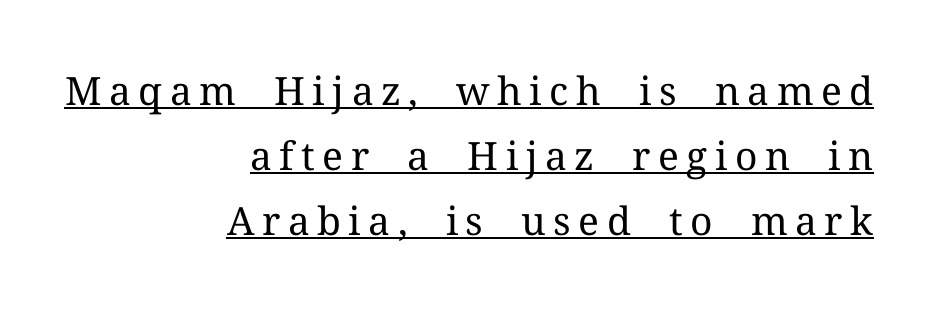
The image shows 39 px regular-weight serif type, upright; set right-aligned, normal line spacing (1.67x), underlined; medium stroke contrast and a medium x-height.
